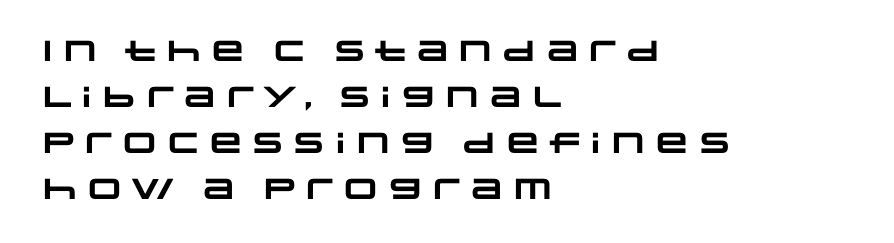
Nobody drew a line under any word here. This rendering uses left alignment, leaving the right contour irregular. As a designer I'd log this as weight 700, bold. Regarding leading, the lines here are spaced in the standard way. The rendering uses natural spacing where letterforms have individual widths. Nothing unusual about the tracking: characters are spaced as the font intends.
